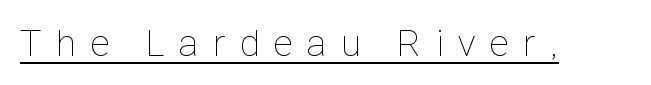
Q: Is the text bold? A: No.
Q: Is the text italic (slanted)? A: No, it is upright.
Q: Is the text underlined? A: Yes.
Q: Is the spacing between letters normal or unusually wide? A: Unusually wide.
Q: Width (condensed, normal, or wide)? A: Condensed.
Q: Stroke contrast? A: Low.
Q: x-height? A: Medium.
Q: Monospaced? A: No.
